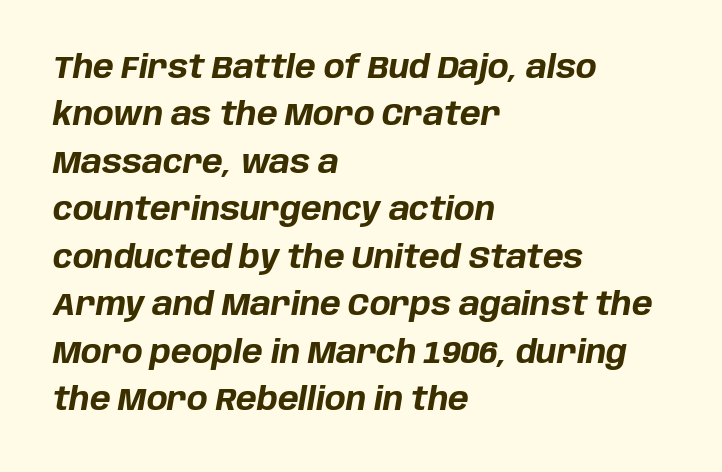
The image shows 31 px bold type, italic (leaning right); set left-aligned, normal line spacing (1.53x), normal letter spacing, not underlined; low stroke contrast and a large x-height.
